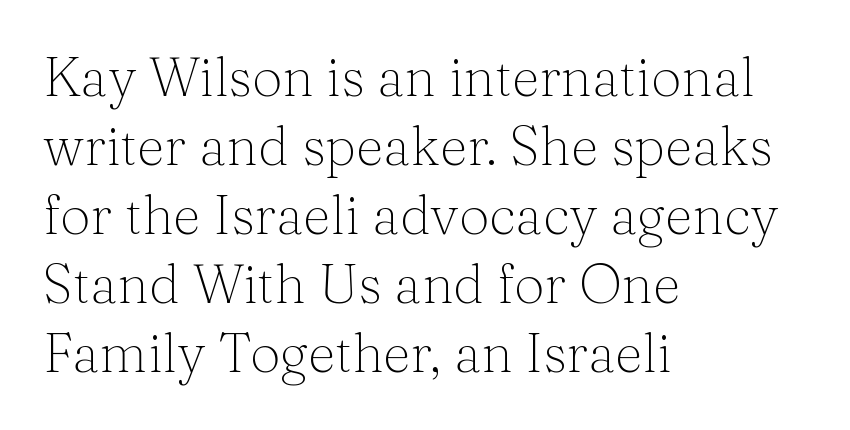
{"serif": "yes", "italic": "no", "bold": "no", "weight": "light", "width": "normal", "stroke_contrast": "medium", "x_height": "medium", "monospaced": "no", "underline": "no", "align": "left", "line_spacing": "normal", "line_spacing_ratio": 1.28, "letter_spacing": "normal", "letter_spacing_em": 0.0, "glyph_px": 54}
